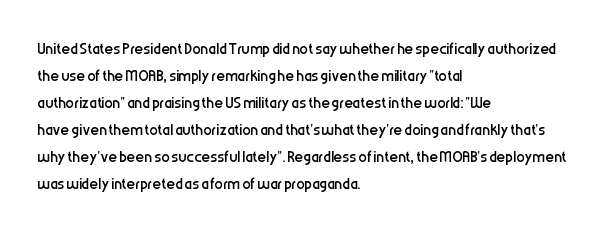
Q: Is the text bold? A: No.
Q: Is the text italic (slanted)? A: No, it is upright.
Q: Is the text underlined? A: No.
Q: How is the paragraph aligned? A: Left-aligned.
Q: Is the spacing between letters normal or unusually wide? A: Normal.
Q: Is the spacing between lines tight, normal or loose? A: Normal.
